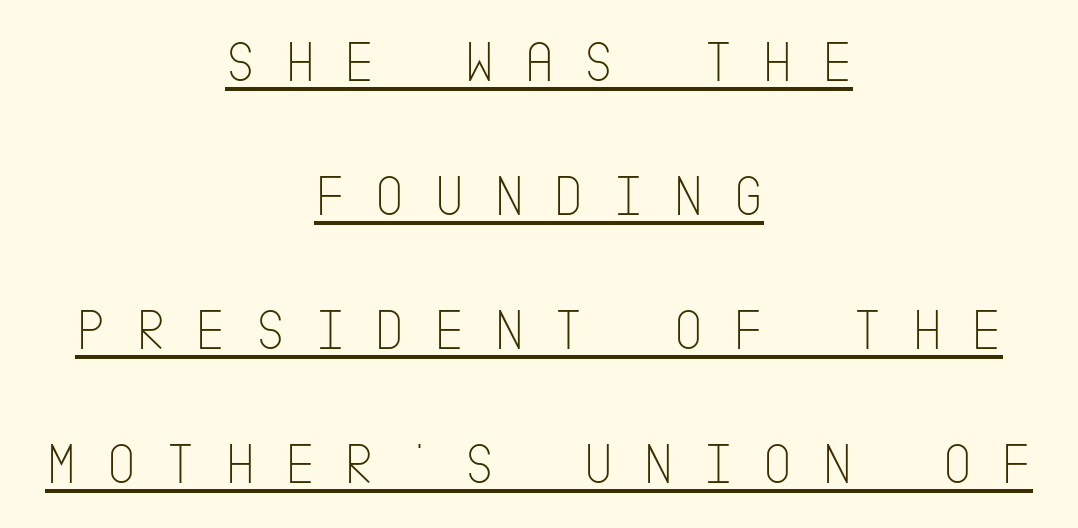
{"serif": "no", "italic": "no", "bold": "no", "weight": "thin", "width": "condensed", "stroke_contrast": "low", "x_height": "large", "underline": "yes", "align": "center", "line_spacing": "loose", "line_spacing_ratio": 2.27, "letter_spacing": "wide", "letter_spacing_em": 0.49, "glyph_px": 59}
